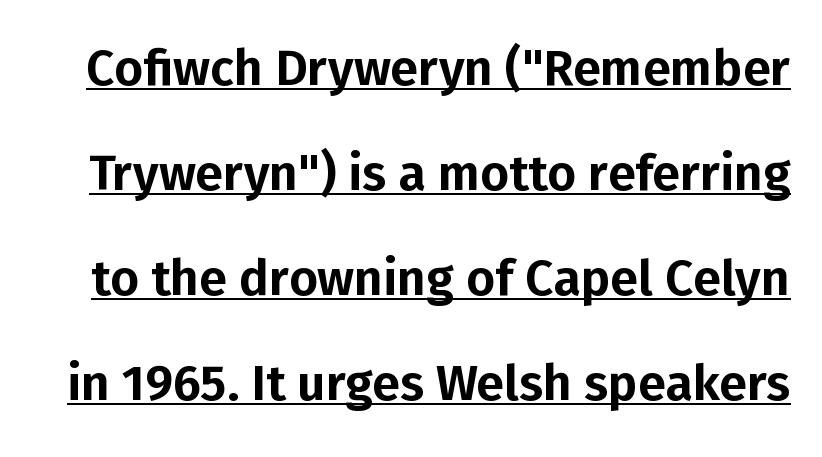
The image shows 50 px sans-serif type, upright; set loose line spacing (2.1x), normal letter spacing, underlined; low stroke contrast and a medium x-height.
